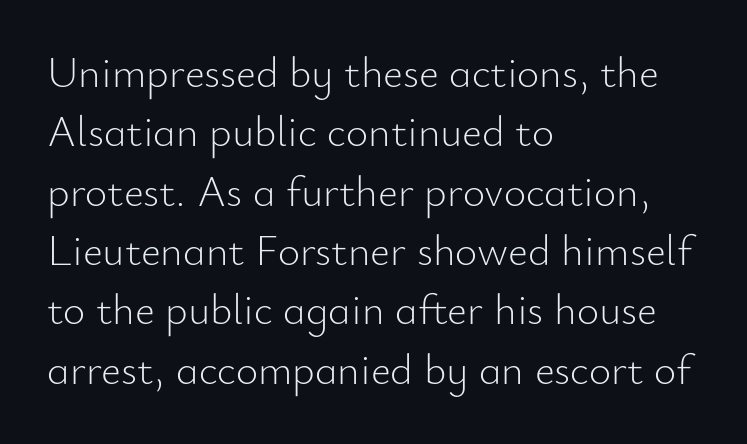
The image shows 43 px light sans-serif type, upright; set left-aligned, normal line spacing (1.38x), normal letter spacing, not underlined; low stroke contrast and a small x-height.
